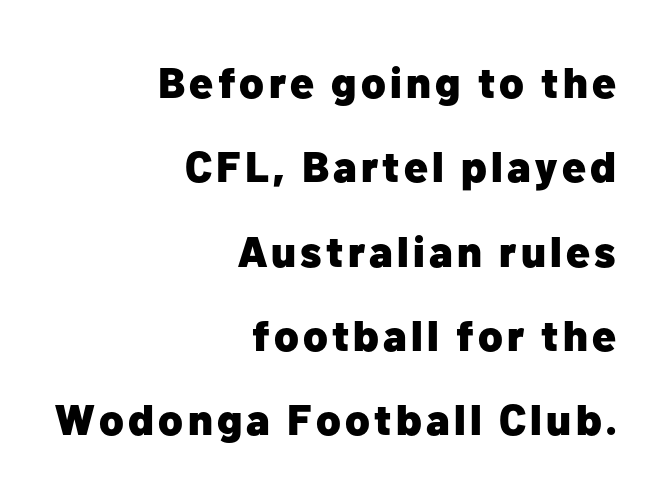
{"serif": "no", "italic": "no", "bold": "yes", "weight": "heavy", "width": "normal", "stroke_contrast": "low", "x_height": "medium", "monospaced": "no", "underline": "no", "align": "right", "line_spacing": "loose", "line_spacing_ratio": 1.96, "glyph_px": 43}
